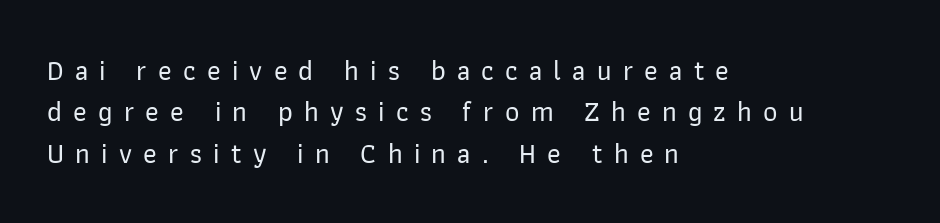
Q: Is the text italic (slanted)? A: No, it is upright.
Q: Is the typeface a serif or a sans-serif typeface? A: Sans-serif.
Q: Is the text underlined? A: No.
Q: How is the paragraph aligned? A: Left-aligned.
Q: Is the spacing between letters normal or unusually wide? A: Unusually wide.
Q: Is the spacing between lines tight, normal or loose? A: Normal.
Q: Width (condensed, normal, or wide)? A: Normal.
Q: Stroke contrast? A: Low.
Q: x-height? A: Medium.
Q: Monospaced? A: No.
